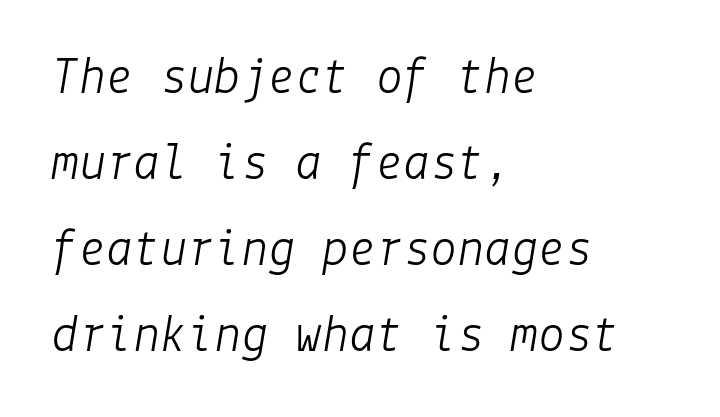
Vertically, the passage feels balanced, rows spaced as you'd expect. Summary of weight: not heavy and not bold. This is oblique type, the kind used for emphasis or titles. Descender tails drop into unmarked territory. Left-aligned paragraph, ragged on the right.
